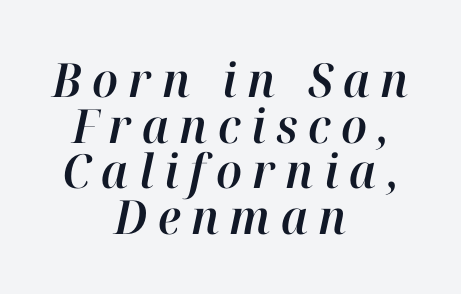
This rendering uses center alignment, leaving both contours irregular but symmetric. Think of a printed novel: that variable character pitch is what you see here. Looking at the ascenders, they clearly lean. This sample uses expanded letter spacing, leaving extra air between glyphs.
